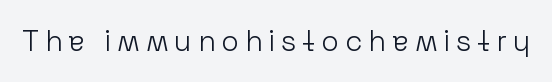
{"serif": "no", "italic": "no", "bold": "no", "weight": "light", "width": "normal", "stroke_contrast": "low", "x_height": "medium", "monospaced": "no", "underline": "no", "letter_spacing": "wide", "letter_spacing_em": 0.2, "glyph_px": 29}
